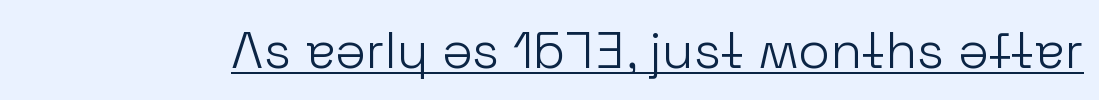
Q: Is the text bold? A: No.
Q: Is the text italic (slanted)? A: No, it is upright.
Q: Is the typeface a serif or a sans-serif typeface? A: Sans-serif.
Q: Is the text underlined? A: Yes.
Q: Is the spacing between letters normal or unusually wide? A: Normal.
Q: Width (condensed, normal, or wide)? A: Normal.
Q: Stroke contrast? A: Low.
Q: x-height? A: Medium.
Q: Monospaced? A: No.
